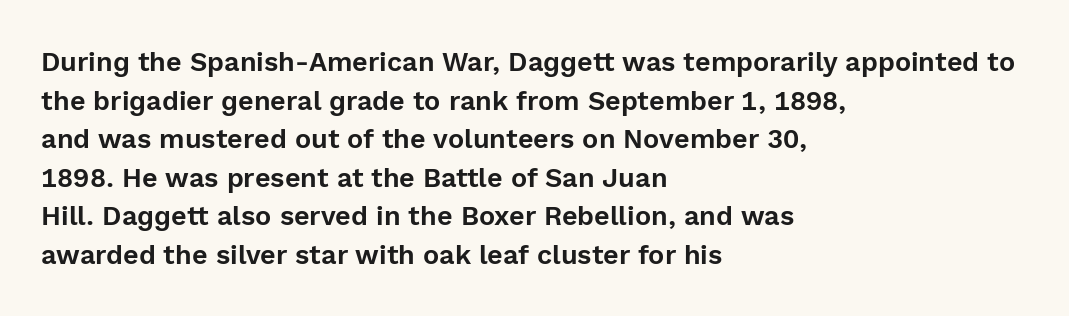
Q: Is the text italic (slanted)? A: No, it is upright.
Q: Is the text underlined? A: No.
Q: How is the paragraph aligned? A: Left-aligned.
Q: Is the spacing between letters normal or unusually wide? A: Normal.
Q: Is the spacing between lines tight, normal or loose? A: Normal.
